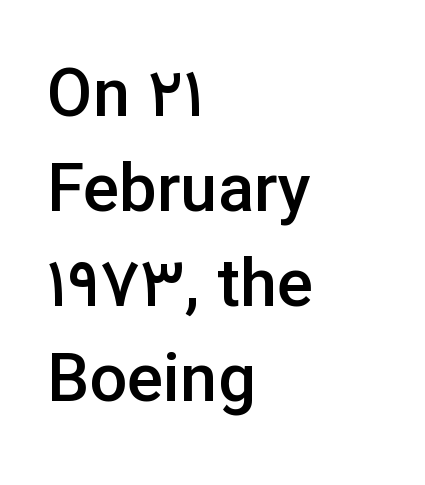
The image shows 67 px semibold sans-serif type, upright; set left-aligned, normal line spacing (1.42x), normal letter spacing, not underlined; low stroke contrast and a medium x-height.
